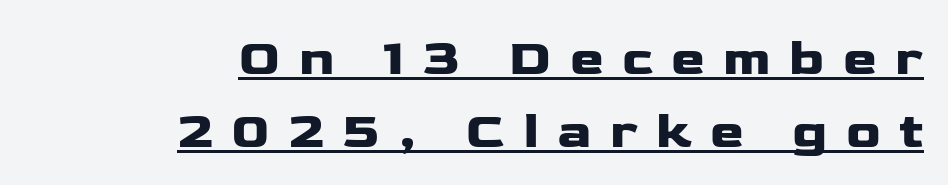
{"serif": "no", "italic": "no", "width": "wide", "stroke_contrast": "low", "x_height": "medium", "monospaced": "no", "underline": "yes", "align": "right", "line_spacing": "normal", "line_spacing_ratio": 1.43, "letter_spacing": "wide", "letter_spacing_em": 0.36, "glyph_px": 51}
